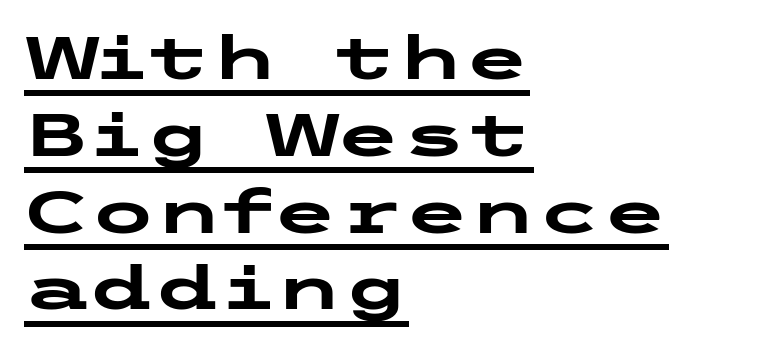
Q: Is the text bold? A: Yes.
Q: Is the text italic (slanted)? A: No, it is upright.
Q: Is the typeface a serif or a sans-serif typeface? A: Sans-serif.
Q: Is the text underlined? A: Yes.
Q: How is the paragraph aligned? A: Left-aligned.
Q: Is the spacing between letters normal or unusually wide? A: Normal.
Q: Is the spacing between lines tight, normal or loose? A: Normal.
Q: Width (condensed, normal, or wide)? A: Wide.
Q: Stroke contrast? A: Low.
Q: x-height? A: Medium.
